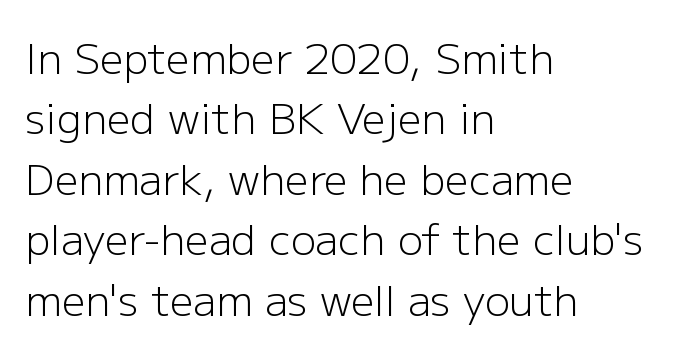
{"serif": "no", "italic": "no", "bold": "no", "weight": "light", "width": "normal", "stroke_contrast": "low", "x_height": "medium", "monospaced": "no", "underline": "no", "align": "left", "line_spacing": "normal", "line_spacing_ratio": 1.44, "letter_spacing": "normal", "letter_spacing_em": 0.0, "glyph_px": 42}
